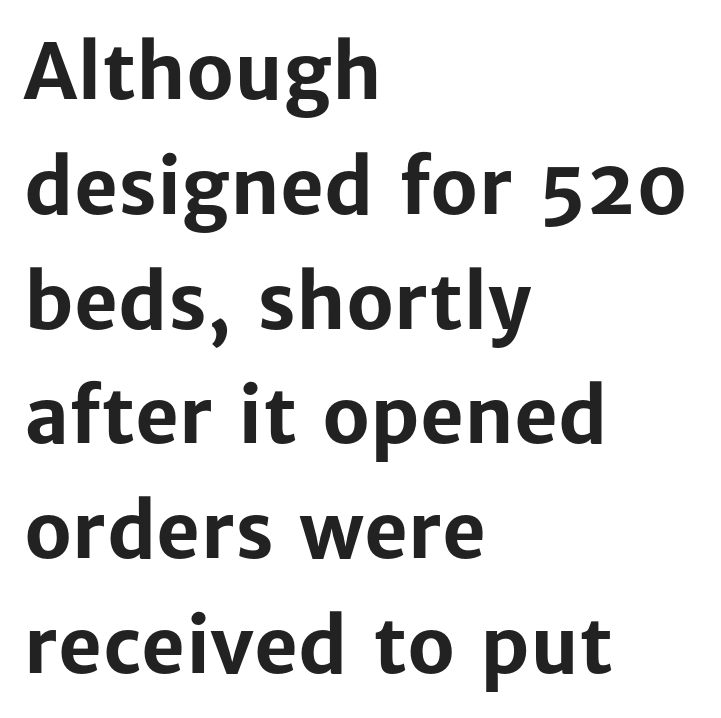
{"serif": "no", "italic": "no", "bold": "yes", "weight": "bold", "width": "normal", "stroke_contrast": "low", "x_height": "medium", "monospaced": "no", "underline": "no", "align": "left", "line_spacing": "normal", "line_spacing_ratio": 1.51, "letter_spacing": "normal", "letter_spacing_em": 0.0, "glyph_px": 76}
